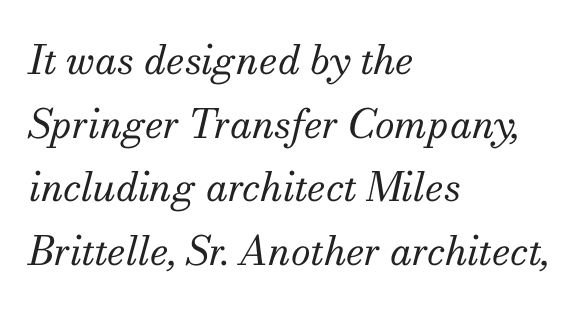
{"serif": "yes", "italic": "yes", "lean": "right", "slant_degrees": 13, "bold": "no", "weight": "regular", "width": "normal", "stroke_contrast": "medium", "x_height": "small", "monospaced": "no", "underline": "no", "align": "left", "line_spacing": "normal", "line_spacing_ratio": 1.59, "letter_spacing": "normal", "letter_spacing_em": 0.0, "glyph_px": 40}
